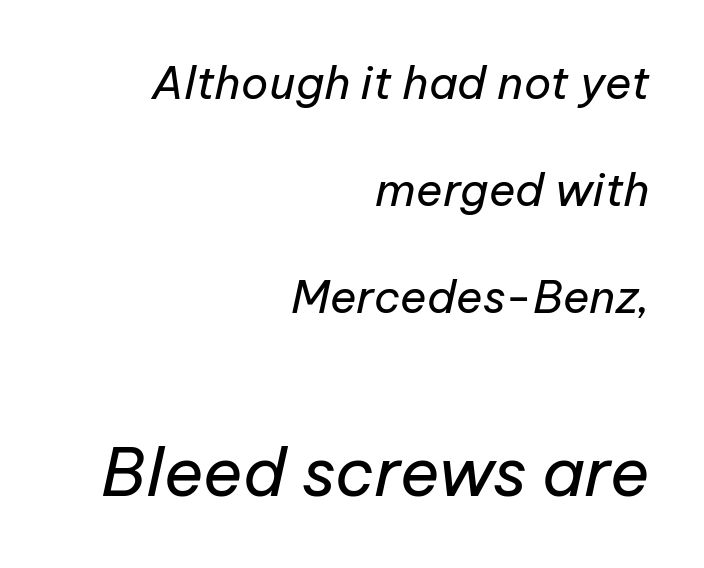
The image shows 67 px regular-weight type, italic (leaning right); set right-aligned, loose line spacing (2.38x), normal letter spacing, not underlined; the second (bottom) block is 1.49x larger; low stroke contrast and a medium x-height.
